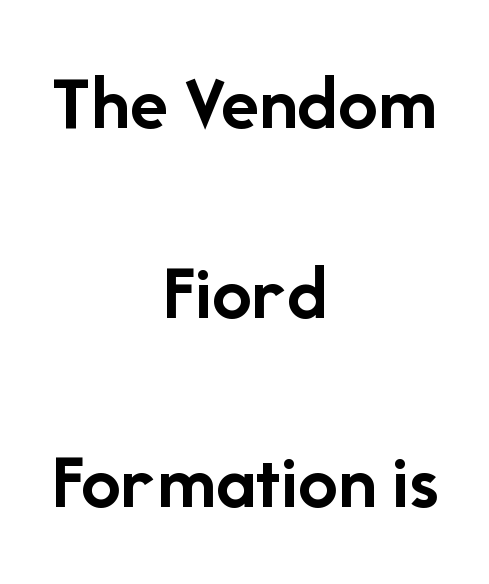
{"serif": "no", "italic": "no", "bold": "yes", "weight": "semibold", "width": "normal", "stroke_contrast": "low", "x_height": "medium", "monospaced": "no", "underline": "no", "align": "center", "line_spacing": "loose", "line_spacing_ratio": 2.4, "letter_spacing": "normal", "letter_spacing_em": 0.0, "glyph_px": 79}
